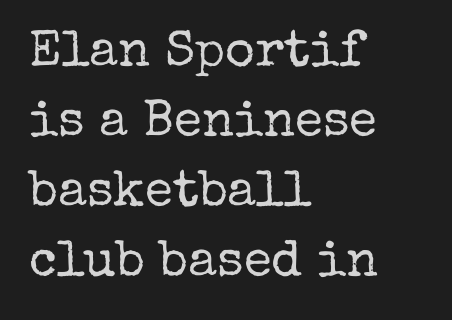
Italic? Not at all — the glyphs are vertical. Spacing verdict: proportional, widths tailored to each character. Students, observe: this is what conventionally led text looks like. The letterforms sit shoulder to shoulder at normal distance. Caption: face not bold, strokes unweighted. This rendering features lettering with no underline.
